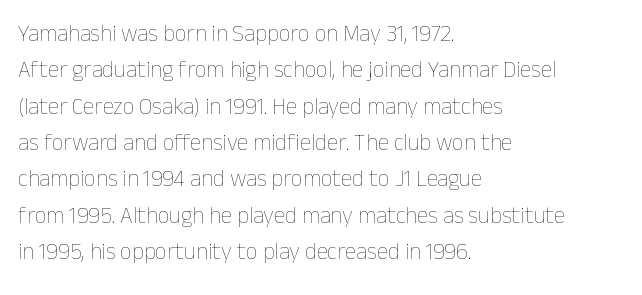
Compared with typical paragraphs, the rows here are spaced about the same. The letterforms sit at book weight or below. Ascenders rise straight up at ninety degrees. The lines are quadded left. Check the space under the baseline: it is left empty. Tracking value appears to be zero — textbook default spacing.
